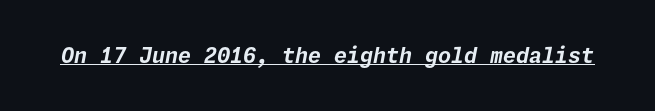
{"italic": "yes", "lean": "right", "slant_degrees": 11, "bold": "yes", "underline": "yes", "letter_spacing": "normal", "letter_spacing_em": 0.0, "glyph_px": 21}
